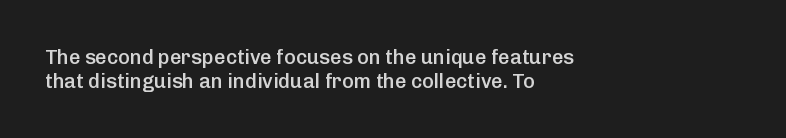
Q: Is the text bold? A: Semi-bold.
Q: Is the text italic (slanted)? A: No, it is upright.
Q: Is the text underlined? A: No.
Q: How is the paragraph aligned? A: Left-aligned.
Q: Is the spacing between letters normal or unusually wide? A: Normal.
